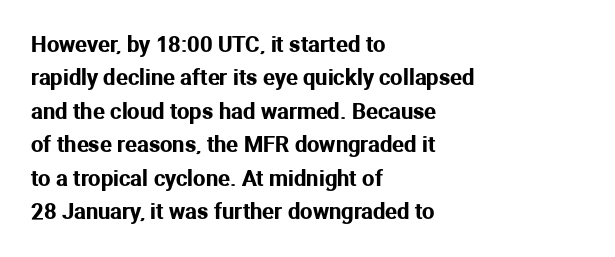
The image shows 22 px text type, upright; set left-aligned, normal line spacing (1.52x), normal letter spacing, not underlined.
